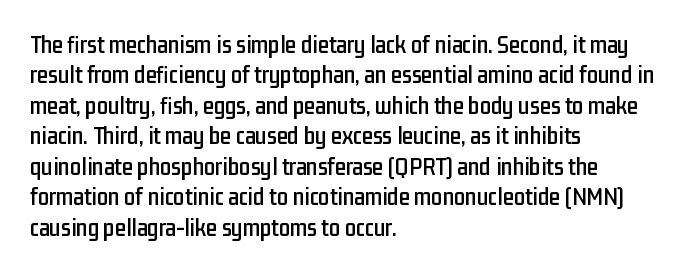
The image shows 25 px text type, upright; set left-aligned, line spacing 1.22x, normal letter spacing, not underlined.
